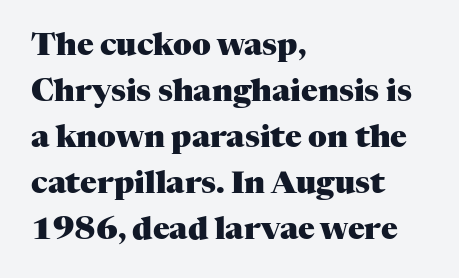
Each line starts at the same left margin while the right side varies. Tracking value appears to be zero — textbook default spacing. A full-strength bold gives these letters their thick strokes. Each letter keeps its own natural width here, so spacing adapts to shape. The glyphs in this specimen are seriffed.
